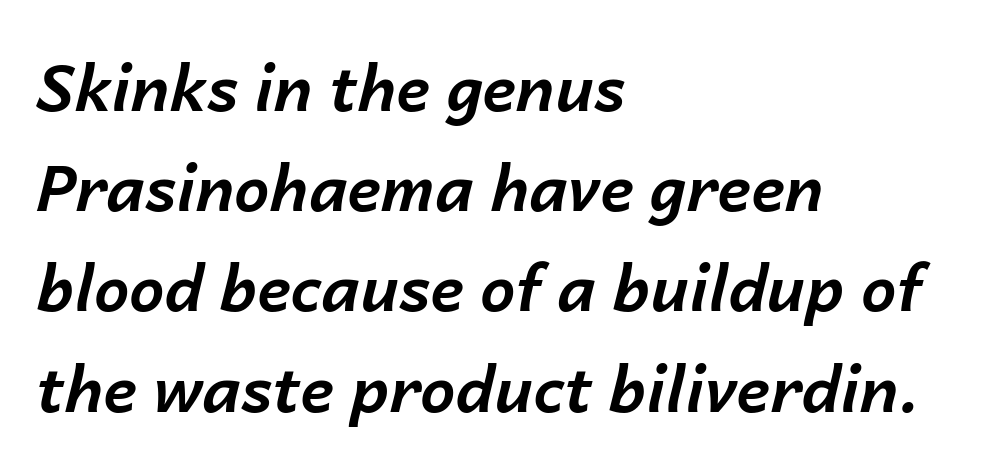
The rendering uses a moderate line-height, typical for paragraphs. Spacing verdict: proportional, widths tailored to each character. Layout note: lines flush left. The rendering keeps characters at their native spacing. The axis of the letterforms is tilted away from vertical.
